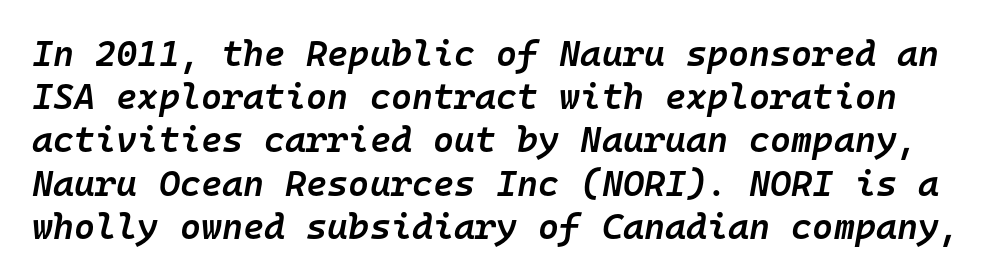
The image shows 36 px semibold type, italic (leaning right), monospaced; set line spacing 1.2x, normal letter spacing, not underlined; low stroke contrast and a medium x-height.
